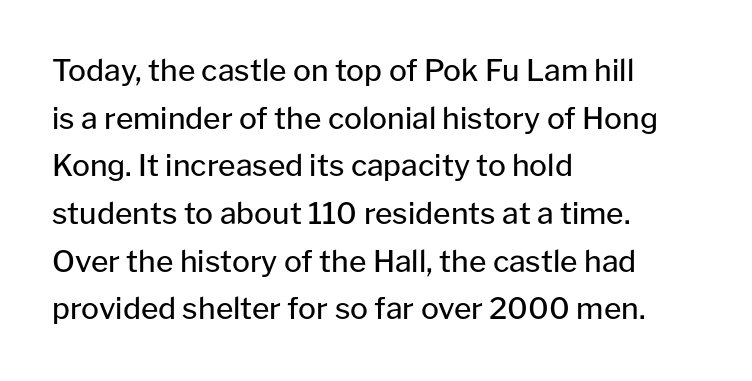
The setting favours the left margin, as ordinary paragraphs usually do. Proportional: the letters do not fall into vertical columns. Italic? Not at all — the glyphs are vertical. You could call the tracking neutral — neither tight nor loose. Weight: regular or lighter. Plain, unruled lines of type.
